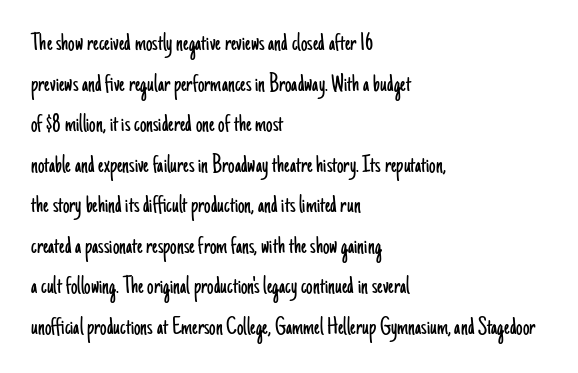
Q: Is the text bold? A: No.
Q: Is the text italic (slanted)? A: No, it is upright.
Q: Is the text underlined? A: No.
Q: How is the paragraph aligned? A: Left-aligned.
Q: Is the spacing between letters normal or unusually wide? A: Normal.
Q: Is the spacing between lines tight, normal or loose? A: Normal.
